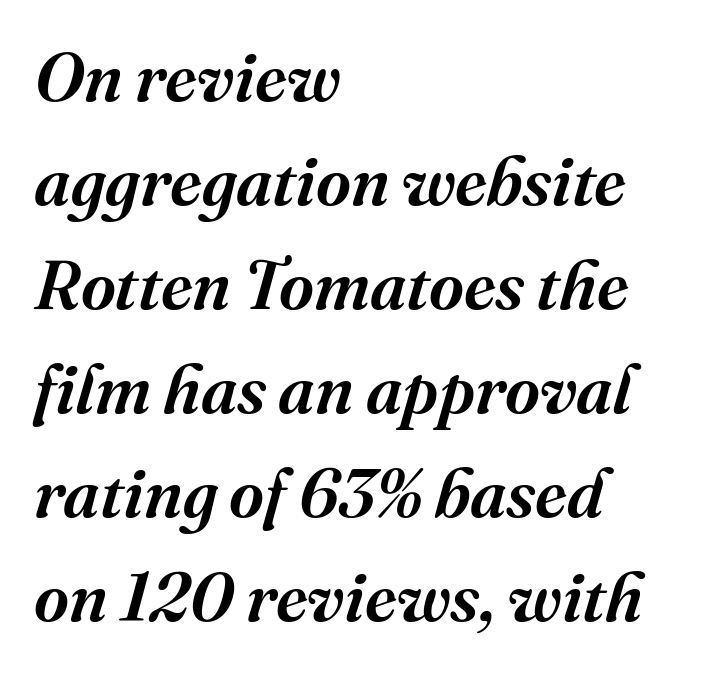
{"serif": "yes", "italic": "yes", "lean": "right", "slant_degrees": 16, "width": "normal", "stroke_contrast": "medium", "x_height": "medium", "monospaced": "no", "underline": "no", "align": "left", "line_spacing": "normal", "line_spacing_ratio": 1.53, "letter_spacing": "normal", "letter_spacing_em": 0.0, "glyph_px": 68}
